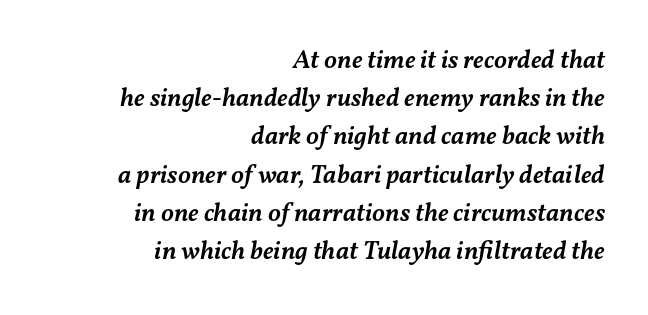
The image shows 26 px text type, italic (leaning right); set right-aligned, normal line spacing (1.47x), normal letter spacing, not underlined.
